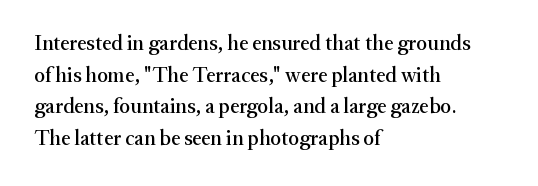
The image shows 21 px text type, upright; set left-aligned, normal line spacing (1.51x), normal letter spacing, not underlined.
